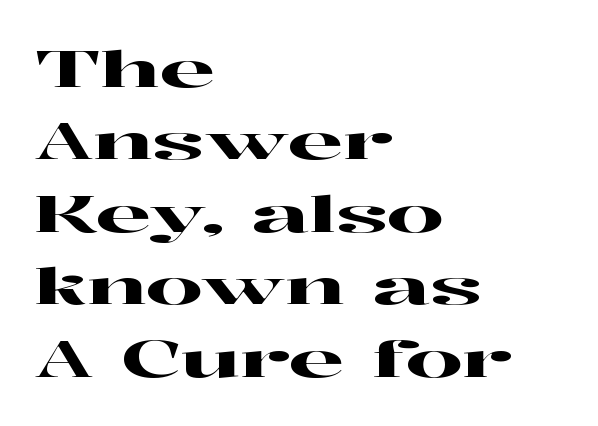
{"serif": "yes", "italic": "no", "width": "wide", "stroke_contrast": "high", "x_height": "medium", "monospaced": "no", "underline": "no", "align": "left", "line_spacing": "normal", "line_spacing_ratio": 1.45, "letter_spacing": "normal", "letter_spacing_em": 0.0, "glyph_px": 50}
